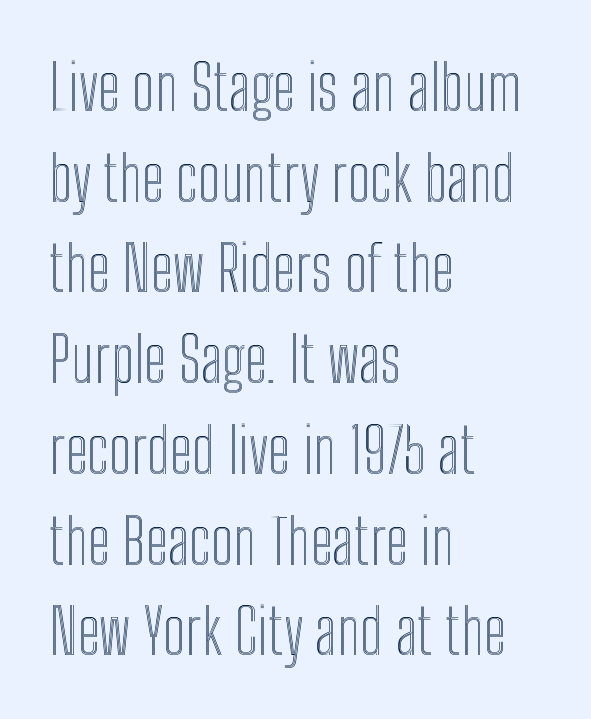
{"italic": "no", "width": "condensed", "x_height": "medium", "monospaced": "no", "underline": "no", "align": "left", "line_spacing": "normal", "line_spacing_ratio": 1.44, "letter_spacing": "normal", "letter_spacing_em": 0.0, "glyph_px": 63}
